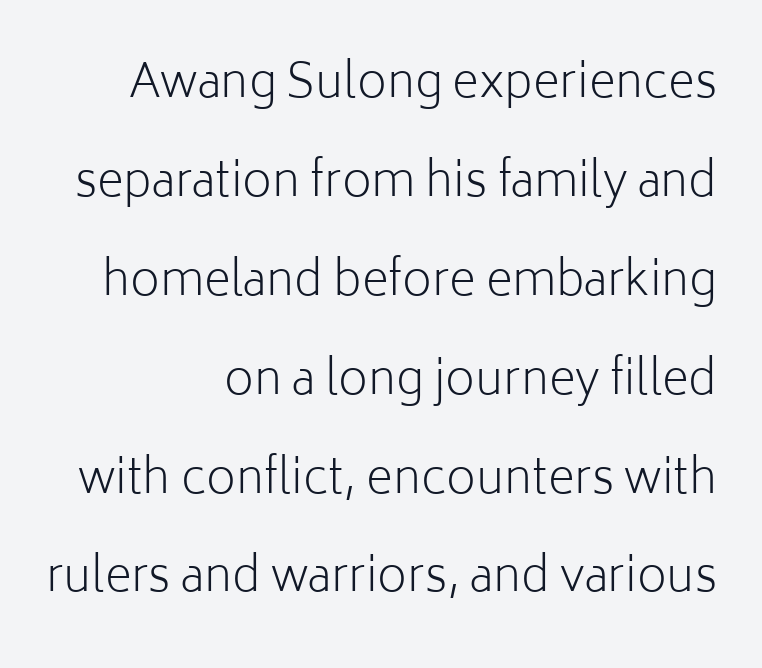
{"serif": "no", "italic": "no", "bold": "no", "weight": "light", "width": "normal", "stroke_contrast": "low", "x_height": "medium", "monospaced": "no", "underline": "no", "align": "right", "line_spacing": "loose", "line_spacing_ratio": 2.15, "letter_spacing": "normal", "letter_spacing_em": 0.0, "glyph_px": 46}
